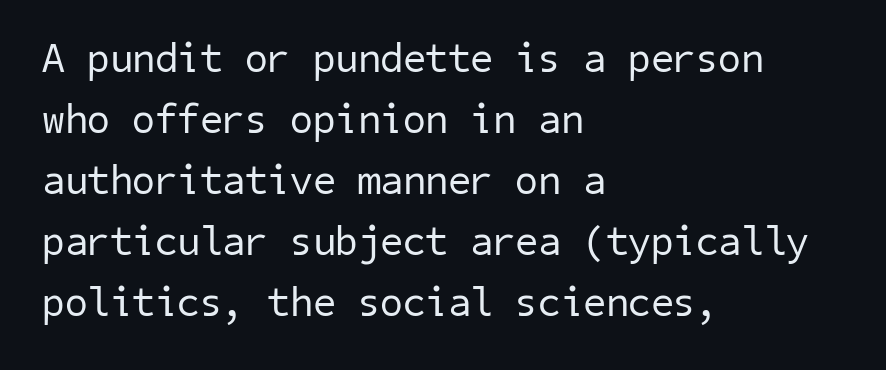
The line texture is even and compact thanks to regular tracking. Check where the strokes stop: nothing finishes them off — pure sans. Nobody drew a line under any word here. Teacher's note: observe the even left margin — that is flush-left alignment. Stems and bowls with no extra thickness — not bold.
